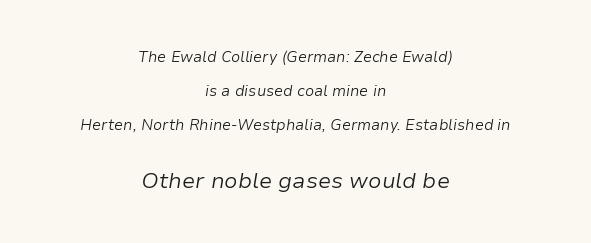
The rendering enlarges the type as you move from the upper chunk to the lower. Just letters on the line, the space beneath them empty. Quick note: italic. Think standard paragraph weight, or any step lighter than that. Nobody touched the tracking dial on this one. The lines in this sample share a center point and differ in where they start and stop.
